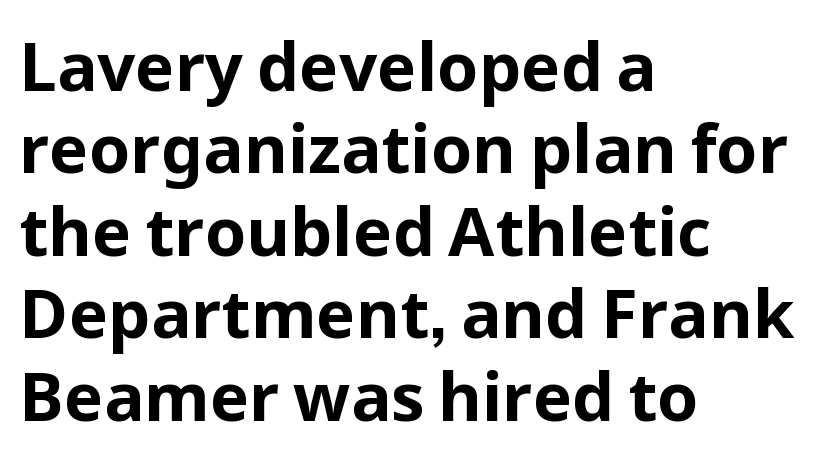
{"serif": "no", "italic": "no", "bold": "yes", "weight": "bold", "width": "normal", "stroke_contrast": "low", "x_height": "medium", "monospaced": "no", "underline": "no", "align": "left", "line_spacing_ratio": 1.23, "letter_spacing": "normal", "letter_spacing_em": 0.0, "glyph_px": 67}
